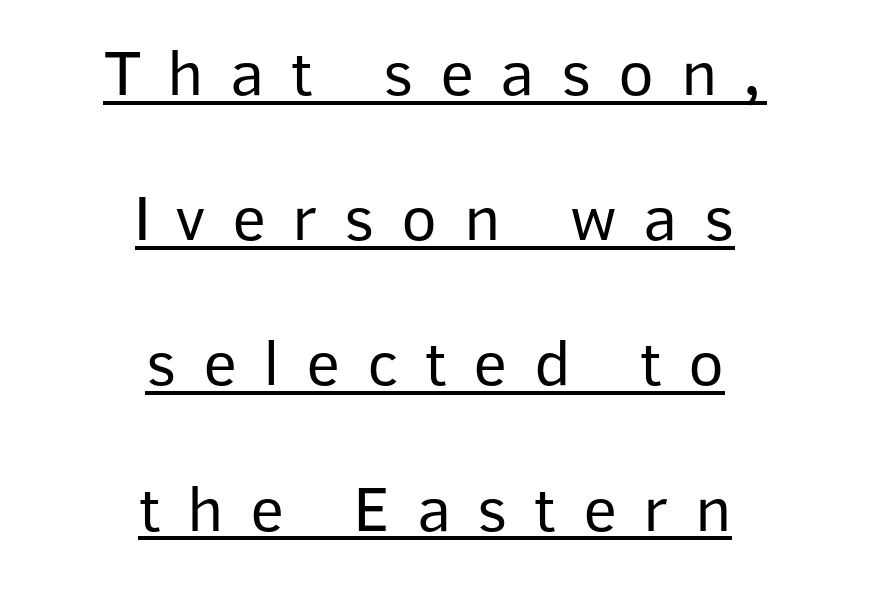
Is this a sans? Yes — the strokes have no serifs. No letter is thick-stroked: the sample isn't bold. Underlined type. Spacing between characters has been opened up far beyond the box default. A typesetter would call this proportional, since set widths differ per character.
